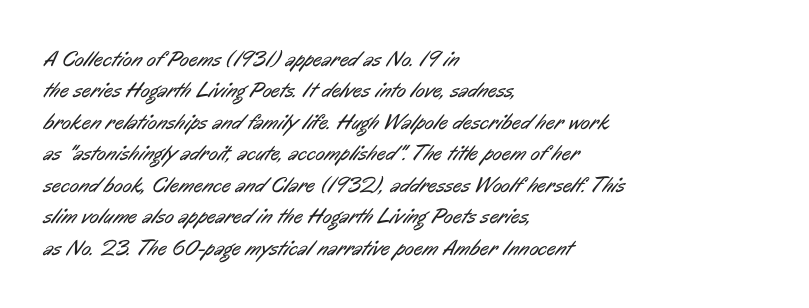
The image shows 22 px text type; set left-aligned, normal line spacing (1.43x), normal letter spacing, not underlined.
